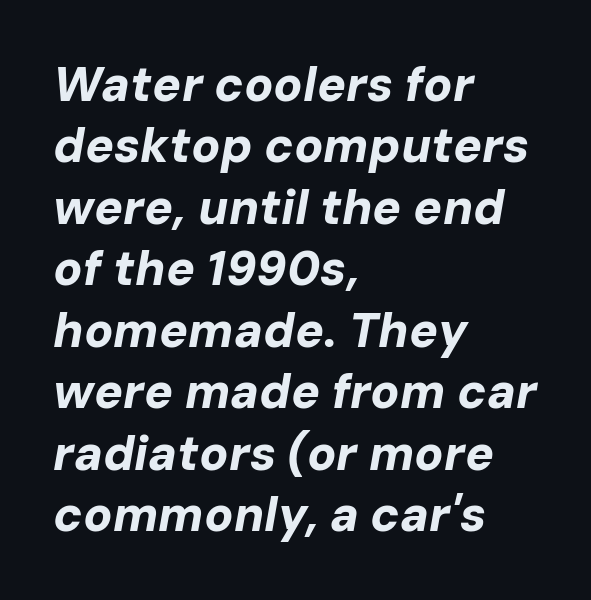
{"italic": "yes", "lean": "right", "slant_degrees": 10, "bold": "yes", "weight": "bold", "width": "normal", "stroke_contrast": "low", "x_height": "medium", "monospaced": "no", "underline": "no", "align": "left", "line_spacing": "normal", "line_spacing_ratio": 1.28, "letter_spacing": "normal", "letter_spacing_em": 0.0, "glyph_px": 48}
